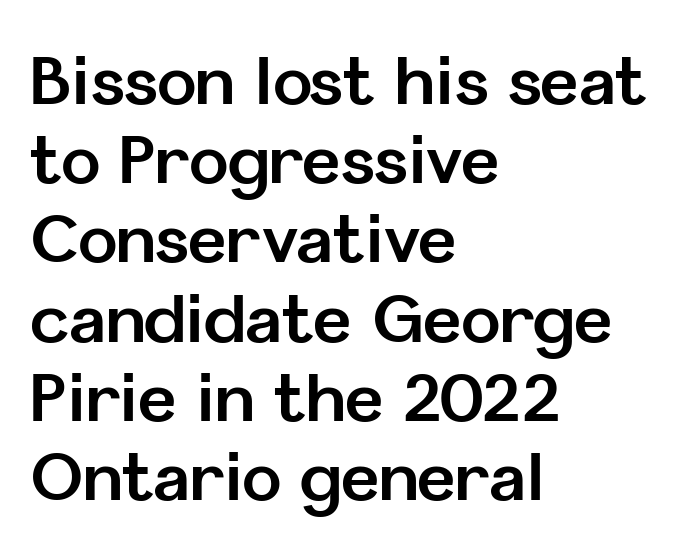
The image shows 66 px bold sans-serif type, upright; set left-aligned, line spacing 1.2x, normal letter spacing, not underlined; low stroke contrast and a medium x-height.
